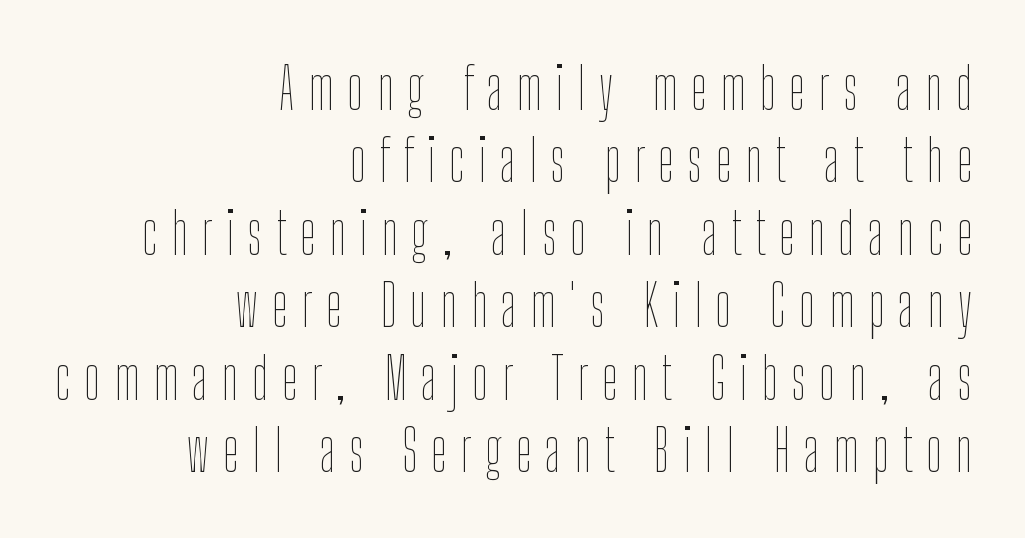
{"italic": "no", "bold": "no", "weight": "thin", "width": "condensed", "stroke_contrast": "low", "x_height": "medium", "monospaced": "no", "underline": "no", "align": "right", "line_spacing": "normal", "line_spacing_ratio": 1.27, "letter_spacing": "wide", "letter_spacing_em": 0.24, "glyph_px": 57}
